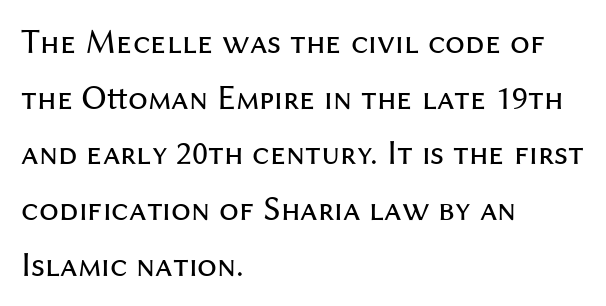
The image shows 35 px regular-weight sans-serif type, upright; set left-aligned, normal line spacing (1.59x), normal letter spacing, not underlined; medium stroke contrast and a medium x-height.
